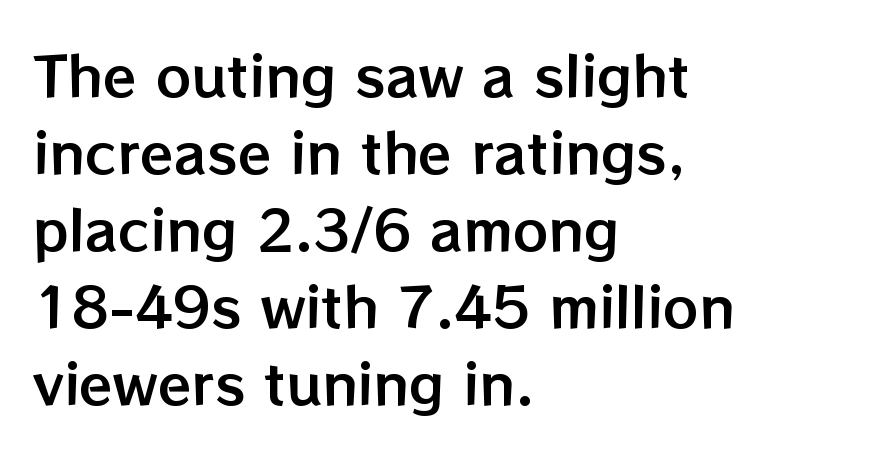
The image shows 55 px text type, upright; set left-aligned, normal line spacing (1.4x), normal letter spacing, not underlined; low stroke contrast and a medium x-height.
